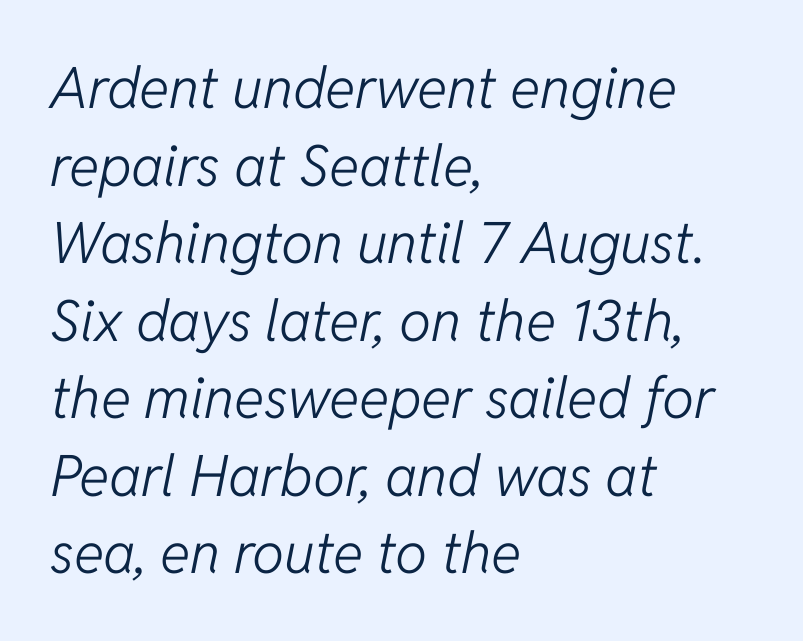
Unbolded letterforms with no extra heft. Notice how descenders clear the ascenders below comfortably — that's standard leading. The glyphs look as if they've been sheared to an angle. The letters advance in unequal steps, a hallmark of proportional type. The letters sit at their default tracking, neither squeezed nor spread. Check under the words: just untouched page.
